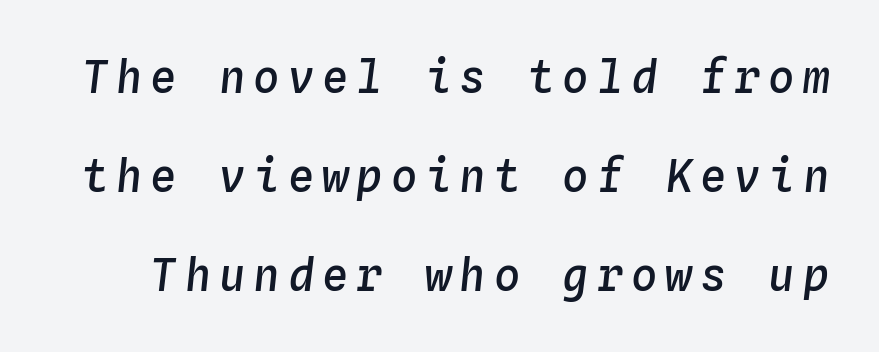
{"italic": "yes", "lean": "right", "slant_degrees": 4, "bold": "semi", "weight": "semibold", "width": "normal", "stroke_contrast": "low", "x_height": "medium", "monospaced": "yes", "underline": "no", "line_spacing": "loose", "line_spacing_ratio": 2.25, "glyph_px": 44}
